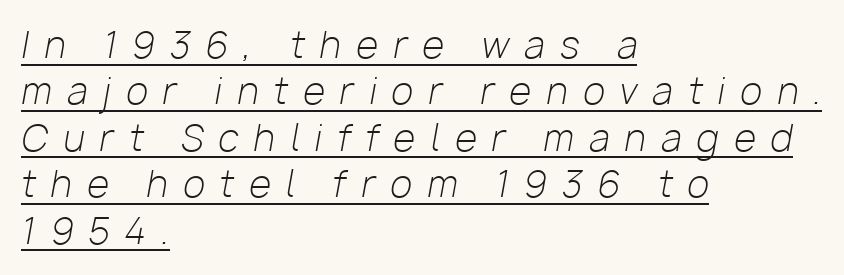
The image shows 36 px light type, italic (leaning right); set left-aligned, normal line spacing (1.29x), unusually wide letter spacing (+0.42 em), underlined; low stroke contrast and a medium x-height.
